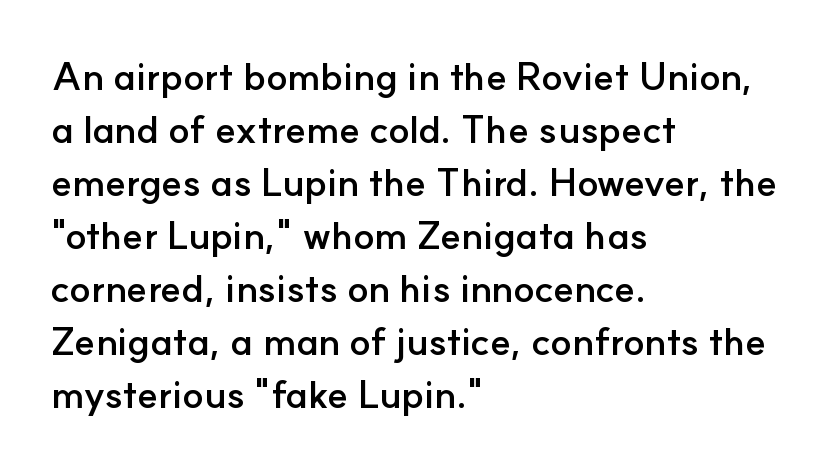
{"serif": "no", "italic": "no", "bold": "yes", "weight": "semibold", "width": "normal", "stroke_contrast": "low", "x_height": "small", "monospaced": "no", "underline": "no", "align": "left", "line_spacing": "normal", "line_spacing_ratio": 1.36, "letter_spacing": "normal", "letter_spacing_em": 0.0, "glyph_px": 39}
